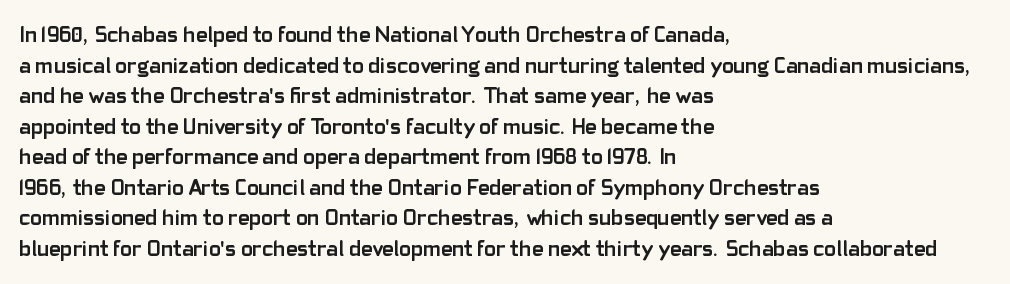
The image shows 22 px bold type, upright; set left-aligned, normal line spacing (1.39x), normal letter spacing, not underlined.
